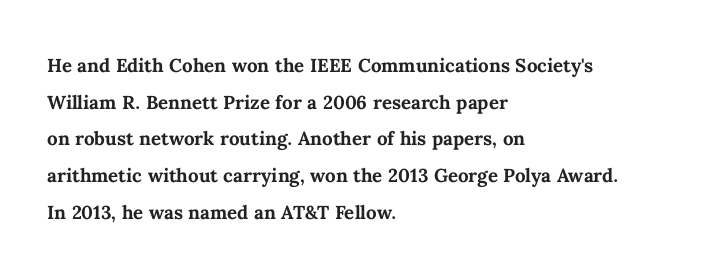
The image shows 25 px bold type, upright; set left-aligned, normal line spacing (1.47x), normal letter spacing, not underlined.
